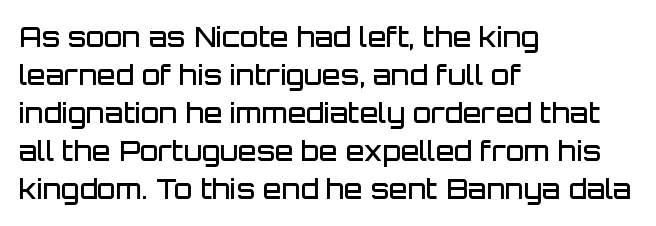
Q: Is the text bold? A: Semi-bold.
Q: Is the text italic (slanted)? A: No, it is upright.
Q: Is the text underlined? A: No.
Q: How is the paragraph aligned? A: Left-aligned.
Q: Is the spacing between letters normal or unusually wide? A: Normal.
Q: Is the spacing between lines tight, normal or loose? A: Normal.
